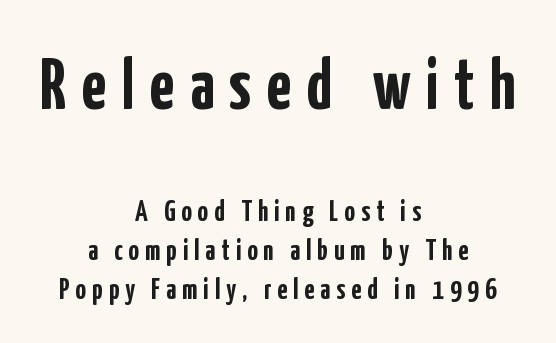
{"serif": "no", "italic": "no", "bold": "yes", "weight": "semibold", "width": "condensed", "stroke_contrast": "low", "x_height": "medium", "monospaced": "no", "underline": "no", "align": "center", "line_spacing": "normal", "line_spacing_ratio": 1.35, "letter_spacing": "wide", "letter_spacing_em": 0.21, "larger_block": "first", "size_ratio": 2.48, "glyph_px": 72}
